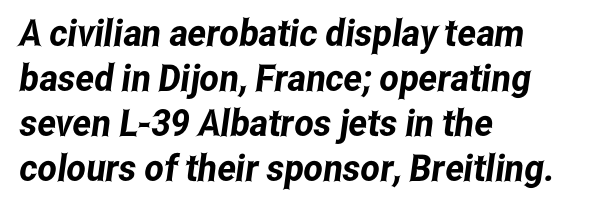
The image shows 37 px condensed sans-serif type; set left-aligned, line spacing 1.22x, normal letter spacing, not underlined; low stroke contrast and a medium x-height.
